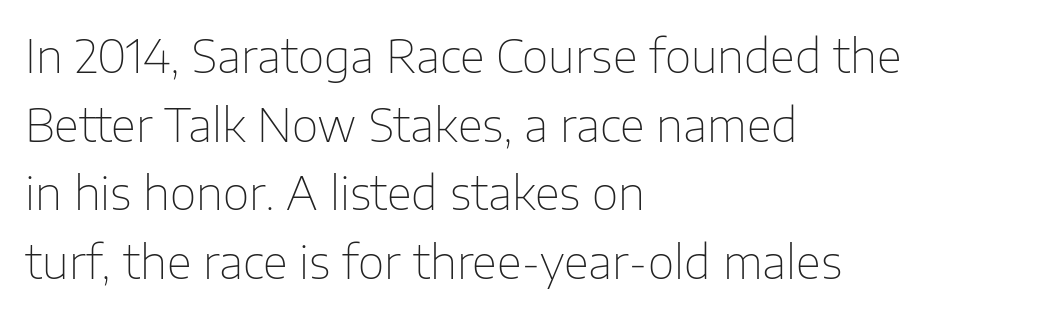
{"serif": "no", "italic": "no", "bold": "no", "weight": "thin", "width": "normal", "stroke_contrast": "low", "x_height": "medium", "monospaced": "no", "underline": "no", "align": "left", "line_spacing": "normal", "line_spacing_ratio": 1.49, "letter_spacing": "normal", "letter_spacing_em": 0.0, "glyph_px": 46}
